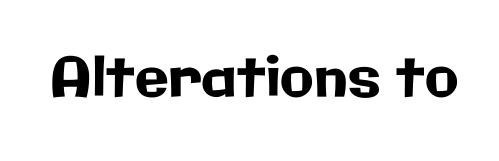
Q: Is the text italic (slanted)? A: No, it is upright.
Q: Is the typeface a serif or a sans-serif typeface? A: Sans-serif.
Q: Is the text underlined? A: No.
Q: Is the spacing between letters normal or unusually wide? A: Normal.
Q: Width (condensed, normal, or wide)? A: Normal.
Q: Stroke contrast? A: Low.
Q: x-height? A: Medium.
Q: Monospaced? A: No.
